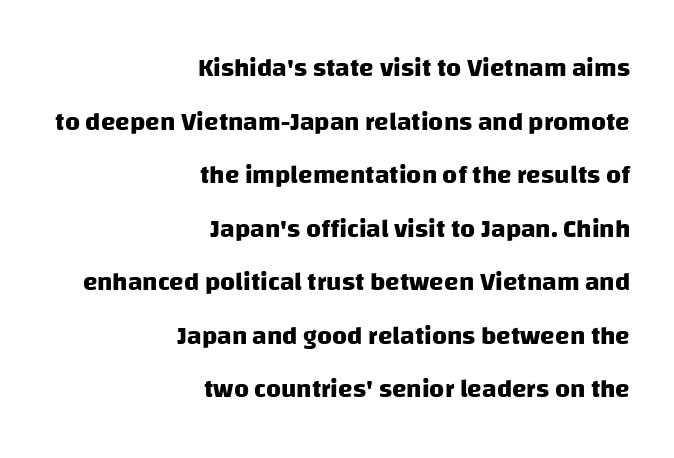
Q: Is the text bold? A: Yes.
Q: Is the text underlined? A: No.
Q: How is the paragraph aligned? A: Right-aligned.
Q: Is the spacing between letters normal or unusually wide? A: Normal.
Q: Is the spacing between lines tight, normal or loose? A: Loose.
